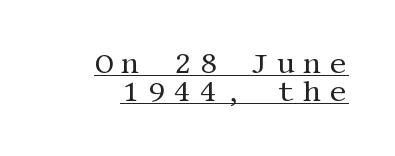
{"serif": "yes", "italic": "no", "bold": "no", "weight": "regular", "width": "normal", "stroke_contrast": "medium", "x_height": "large", "underline": "yes", "align": "right", "line_spacing": "tight", "line_spacing_ratio": 0.95, "letter_spacing": "wide", "letter_spacing_em": 0.26, "glyph_px": 29}
